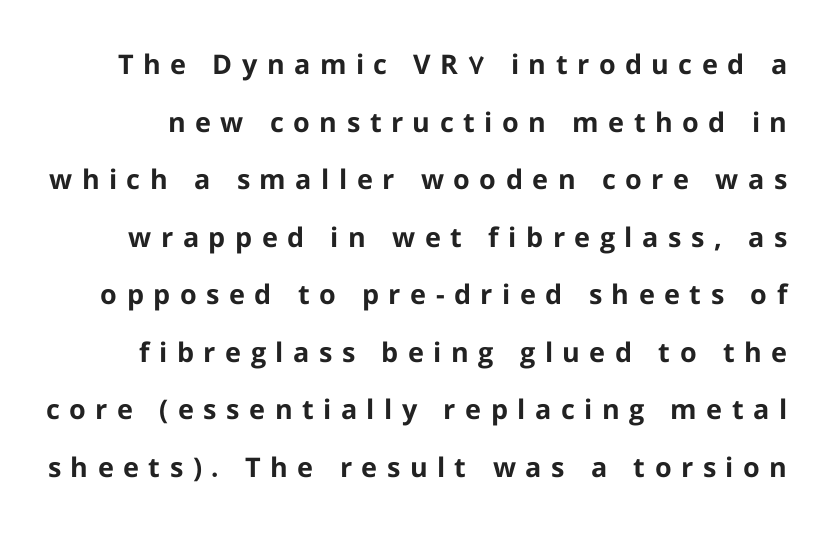
Q: Is the text bold? A: Yes.
Q: Is the text italic (slanted)? A: No, it is upright.
Q: Is the text underlined? A: No.
Q: Is the spacing between letters normal or unusually wide? A: Unusually wide.
Q: Is the spacing between lines tight, normal or loose? A: Loose.
